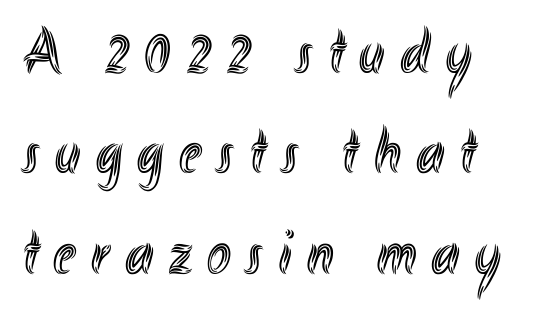
Where is the straight margin? On the left. Horizontal bands of white between lines are of average thickness. Letters rest on an invisible, unmarked baseline. This sample has the flowing, uneven cadence of proportional lettering.
